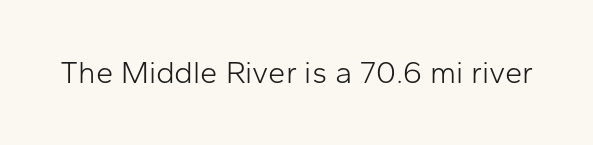
Q: Is the text bold? A: No.
Q: Is the text italic (slanted)? A: No, it is upright.
Q: Is the typeface a serif or a sans-serif typeface? A: Sans-serif.
Q: Is the text underlined? A: No.
Q: Is the spacing between letters normal or unusually wide? A: Normal.
Q: Width (condensed, normal, or wide)? A: Normal.
Q: Stroke contrast? A: Low.
Q: x-height? A: Medium.
Q: Monospaced? A: No.
